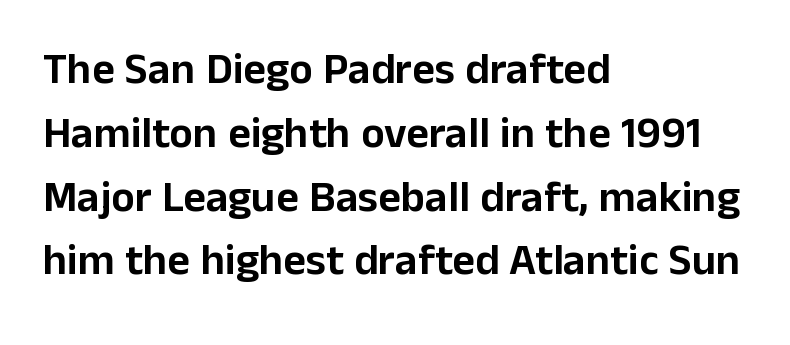
Q: Is the text italic (slanted)? A: No, it is upright.
Q: Is the typeface a serif or a sans-serif typeface? A: Sans-serif.
Q: Is the text underlined? A: No.
Q: How is the paragraph aligned? A: Left-aligned.
Q: Is the spacing between letters normal or unusually wide? A: Normal.
Q: Is the spacing between lines tight, normal or loose? A: Normal.
Q: Width (condensed, normal, or wide)? A: Normal.
Q: Stroke contrast? A: Low.
Q: x-height? A: Medium.
Q: Monospaced? A: No.
